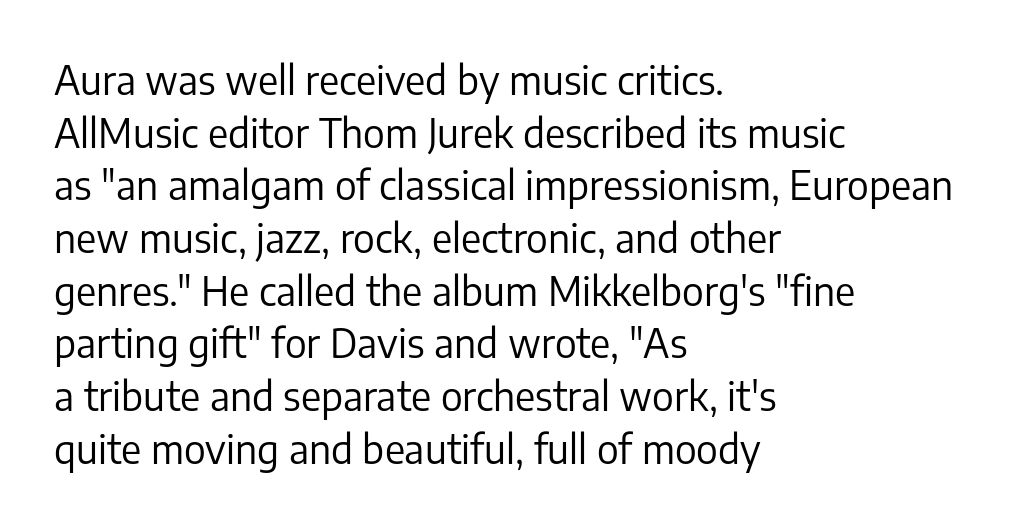
{"serif": "no", "italic": "no", "bold": "no", "weight": "regular", "width": "normal", "stroke_contrast": "low", "x_height": "medium", "monospaced": "no", "underline": "no", "align": "left", "line_spacing": "normal", "line_spacing_ratio": 1.35, "letter_spacing": "normal", "letter_spacing_em": 0.0, "glyph_px": 39}
